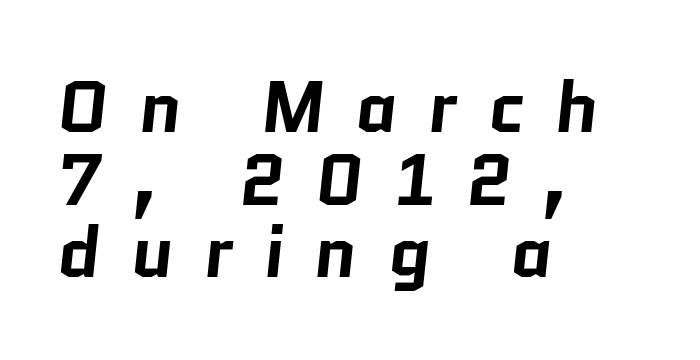
Q: Is the text bold? A: Yes.
Q: Is the typeface a serif or a sans-serif typeface? A: Sans-serif.
Q: Is the text underlined? A: No.
Q: How is the paragraph aligned? A: Left-aligned.
Q: Is the spacing between letters normal or unusually wide? A: Unusually wide.
Q: Is the spacing between lines tight, normal or loose? A: Tight.
Q: Width (condensed, normal, or wide)? A: Normal.
Q: Stroke contrast? A: Low.
Q: x-height? A: Medium.
Q: Monospaced? A: No.
